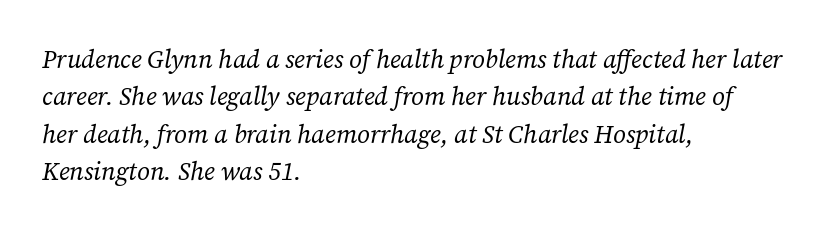
The image shows 25 px text type, italic (leaning right); set left-aligned, normal line spacing (1.5x), normal letter spacing, not underlined.
